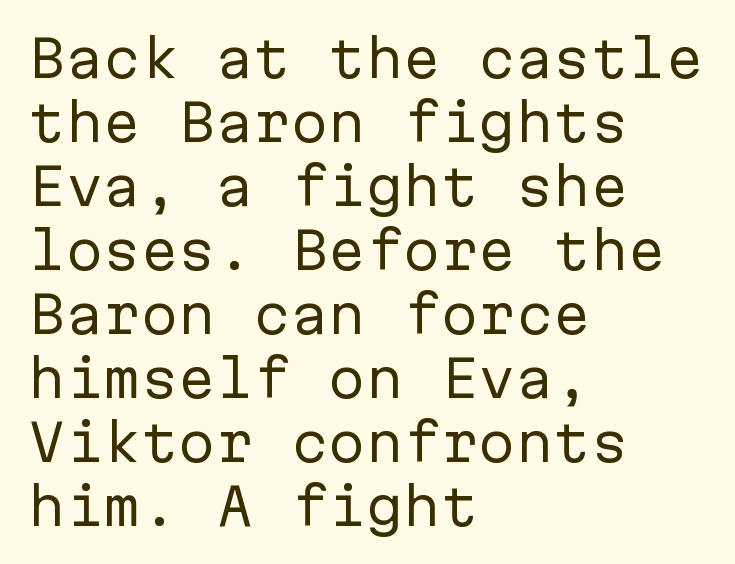
The space directly below the letters is spotless. Check where the strokes stop: nothing finishes them off — pure sans. The type sits square on the baseline with zero lean. The typesetter chose a ragged-right arrangement here.
